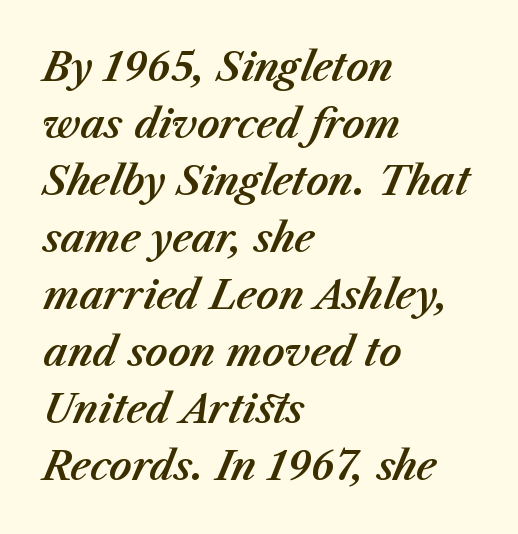
The image shows 39 px text type, italic (leaning right); set left-aligned, normal line spacing (1.46x), normal letter spacing, not underlined; medium stroke contrast and a medium x-height.
